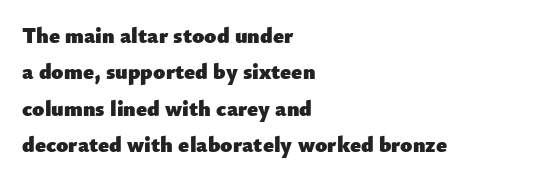
Q: Is the text bold? A: Yes.
Q: Is the text italic (slanted)? A: No, it is upright.
Q: Is the text underlined? A: No.
Q: How is the paragraph aligned? A: Left-aligned.
Q: Is the spacing between letters normal or unusually wide? A: Normal.
Q: Is the spacing between lines tight, normal or loose? A: Normal.
